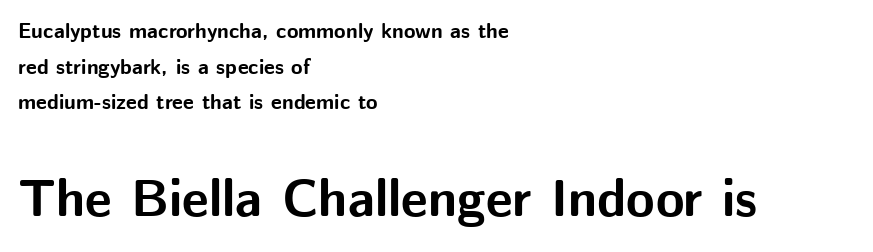
Q: Is the text bold? A: Yes.
Q: Is the text italic (slanted)? A: No, it is upright.
Q: Is the typeface a serif or a sans-serif typeface? A: Sans-serif.
Q: Is the text underlined? A: No.
Q: How is the paragraph aligned? A: Left-aligned.
Q: Is the spacing between letters normal or unusually wide? A: Normal.
Q: Is the spacing between lines tight, normal or loose? A: Normal.
Q: Which block of text is set in a larger size, the first (top) or the second (bottom)? A: The second (bottom) one.
Q: Width (condensed, normal, or wide)? A: Normal.
Q: Stroke contrast? A: Medium.
Q: x-height? A: Medium.
Q: Monospaced? A: No.
